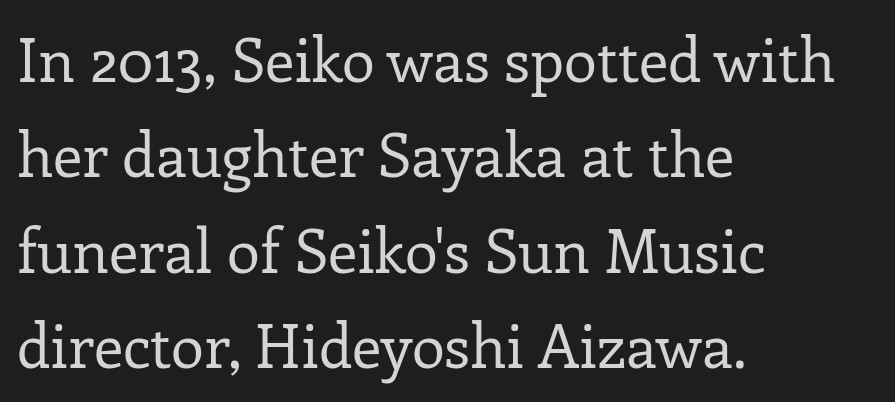
{"serif": "yes", "italic": "no", "bold": "no", "weight": "regular", "width": "normal", "stroke_contrast": "low", "x_height": "medium", "monospaced": "no", "underline": "no", "align": "left", "line_spacing": "normal", "line_spacing_ratio": 1.59, "letter_spacing": "normal", "letter_spacing_em": 0.0, "glyph_px": 60}
